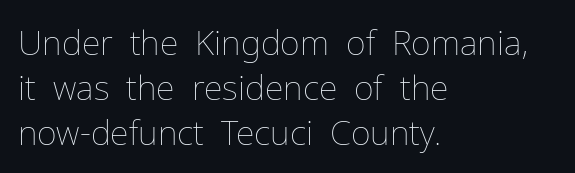
{"italic": "no", "bold": "no", "weight": "thin", "width": "normal", "stroke_contrast": "low", "x_height": "medium", "monospaced": "no", "underline": "no", "align": "left", "line_spacing": "normal", "line_spacing_ratio": 1.32, "letter_spacing": "normal", "letter_spacing_em": 0.0, "glyph_px": 34}
